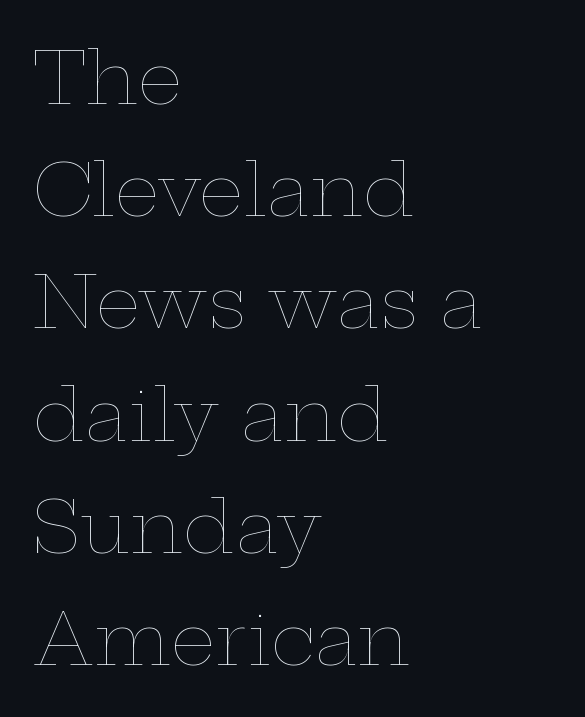
The image shows 71 px thin, wide type, upright; set left-aligned, normal line spacing (1.58x), normal letter spacing, not underlined; low stroke contrast and a medium x-height.
